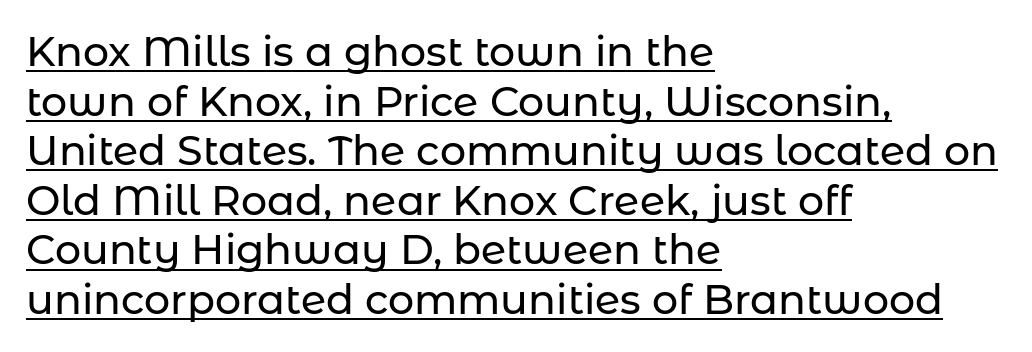
Stroke terminals: plain, sans-serif. Rendered with straight, roman letterforms. The letters advance in unequal steps, a hallmark of proportional type. A baseline rule has been typeset under these characters. In CSS terms this would be text-align: left.
